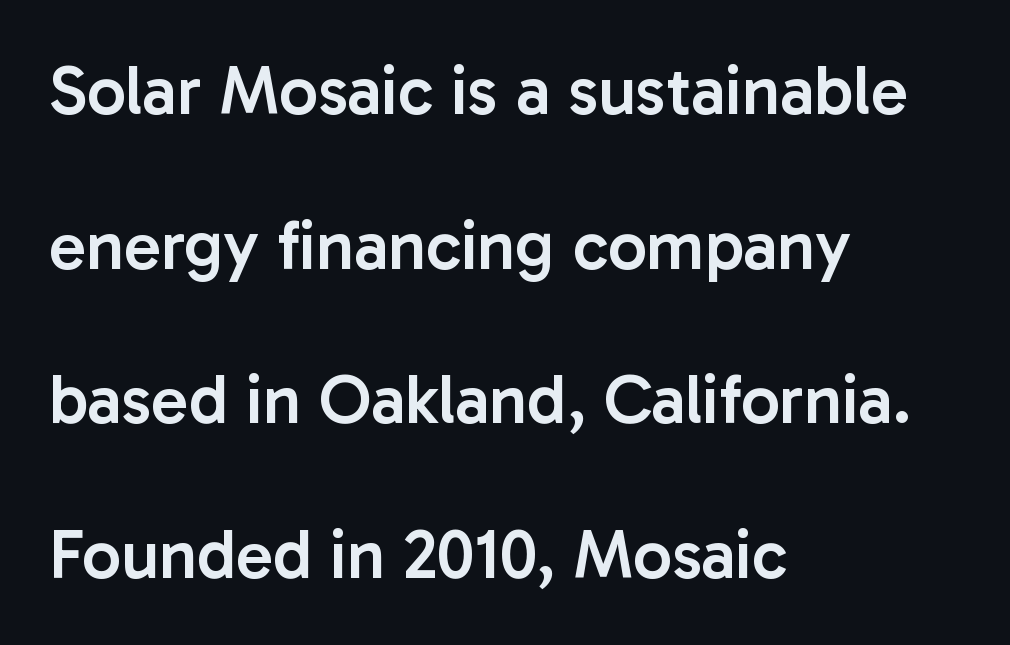
{"serif": "no", "italic": "no", "bold": "semi", "weight": "semibold", "width": "normal", "stroke_contrast": "low", "x_height": "medium", "monospaced": "no", "underline": "no", "align": "left", "line_spacing": "loose", "line_spacing_ratio": 2.24, "letter_spacing": "normal", "letter_spacing_em": 0.0, "glyph_px": 69}
